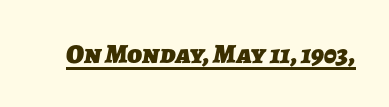
Think of a printed novel: that variable character pitch is what you see here. The rendering uses the underline text-decoration. I'd call this a sans setting — the letters go barefoot. Standard letterfit; no display-style spreading of the glyphs.
